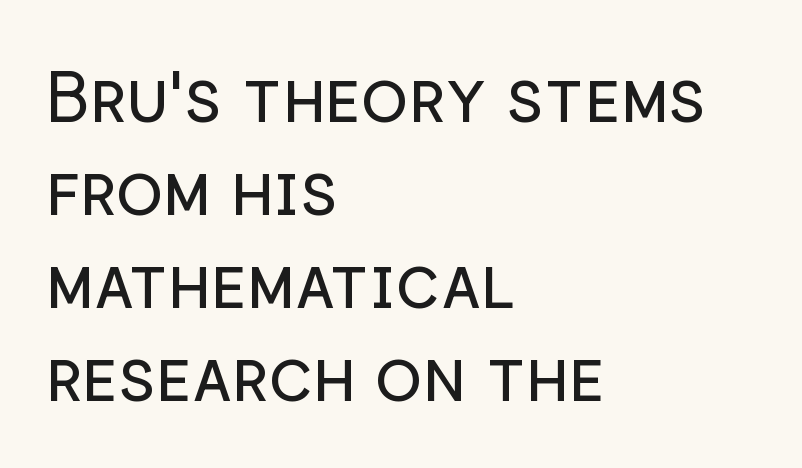
The image shows 70 px regular-weight sans-serif type, upright; set left-aligned, normal line spacing (1.33x), normal letter spacing, not underlined; low stroke contrast and a medium x-height.
